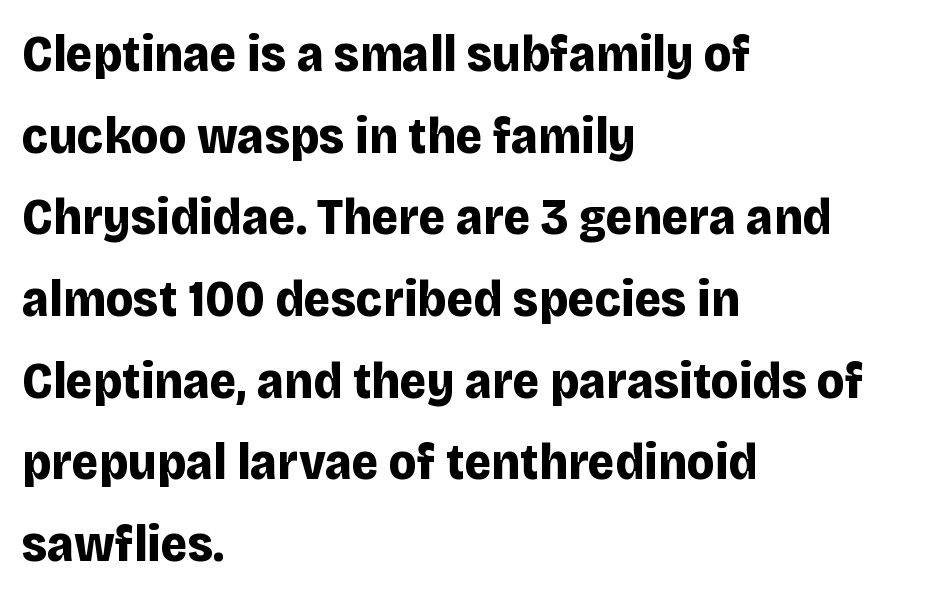
Quick note: interline space is typical. Set as a true bold cut, around the 700 mark. If you drew a line through each stem, it would be perfectly vertical. Each row of text sits above clean, open space. The rag falls on the right side of this text block. The letterforms sit shoulder to shoulder at normal distance.
